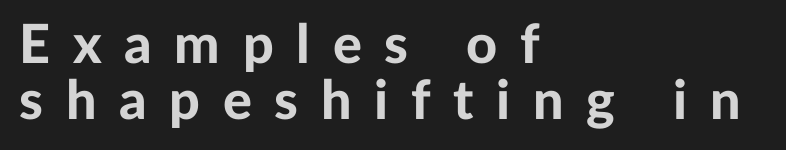
Q: Is the text bold? A: Yes.
Q: Is the text italic (slanted)? A: No, it is upright.
Q: Is the typeface a serif or a sans-serif typeface? A: Sans-serif.
Q: Is the text underlined? A: No.
Q: How is the paragraph aligned? A: Left-aligned.
Q: Is the spacing between letters normal or unusually wide? A: Unusually wide.
Q: Is the spacing between lines tight, normal or loose? A: Tight.
Q: Width (condensed, normal, or wide)? A: Normal.
Q: Stroke contrast? A: Low.
Q: x-height? A: Medium.
Q: Monospaced? A: No.
